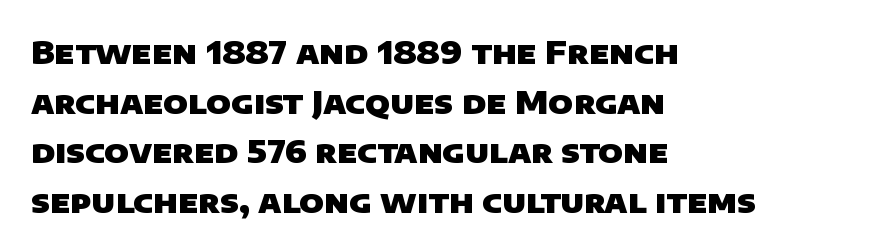
{"serif": "no", "bold": "yes", "weight": "heavy", "width": "normal", "stroke_contrast": "low", "x_height": "large", "monospaced": "no", "underline": "no", "align": "left", "line_spacing": "normal", "line_spacing_ratio": 1.55, "letter_spacing": "normal", "letter_spacing_em": 0.0, "glyph_px": 32}
